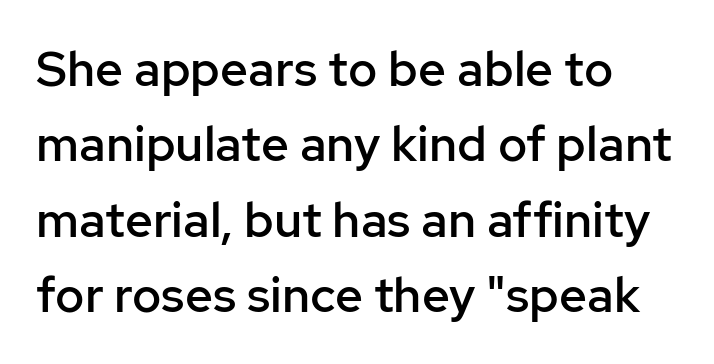
The specimen reads as upright at a glance. Do the characters align in a grid? No, the font is proportional. Notice how the passage keeps a crisp vertical edge on the left only. What stands out about the letter spacing? Nothing — it is the standard amount.
